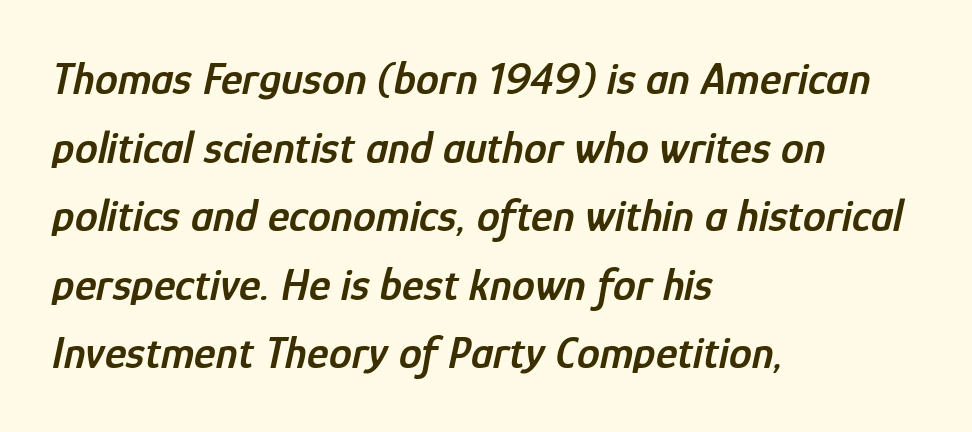
The image shows 46 px semibold, condensed type, italic (leaning right); set left-aligned, normal line spacing (1.49x), normal letter spacing, not underlined; low stroke contrast and a medium x-height.
